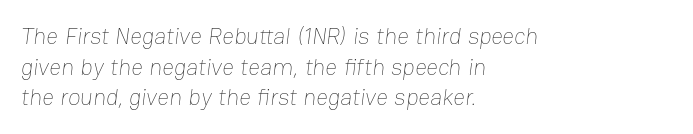
{"bold": "no", "underline": "no", "align": "left", "line_spacing": "normal", "line_spacing_ratio": 1.33, "letter_spacing": "normal", "letter_spacing_em": 0.0, "glyph_px": 23}
